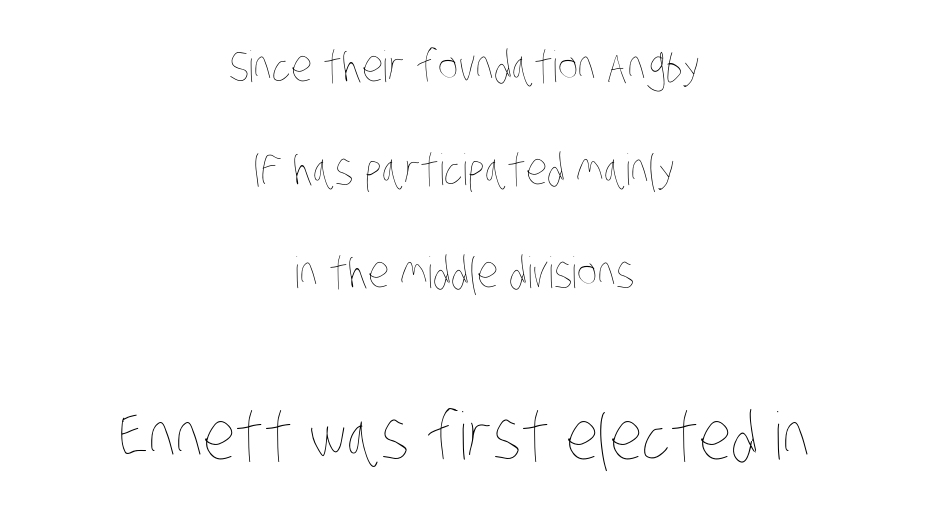
Q: Is the text bold? A: No.
Q: Is the text underlined? A: No.
Q: How is the paragraph aligned? A: Centered.
Q: Is the spacing between letters normal or unusually wide? A: Normal.
Q: Is the spacing between lines tight, normal or loose? A: Loose.
Q: Which block of text is set in a larger size, the first (top) or the second (bottom)? A: The second (bottom) one.
Q: Width (condensed, normal, or wide)? A: Condensed.
Q: Stroke contrast? A: Low.
Q: x-height? A: Large.
Q: Monospaced? A: No.
